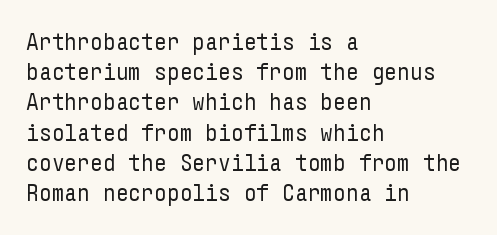
Q: Is the text bold? A: No.
Q: Is the text italic (slanted)? A: No, it is upright.
Q: Is the text underlined? A: No.
Q: How is the paragraph aligned? A: Left-aligned.
Q: Is the spacing between letters normal or unusually wide? A: Normal.
